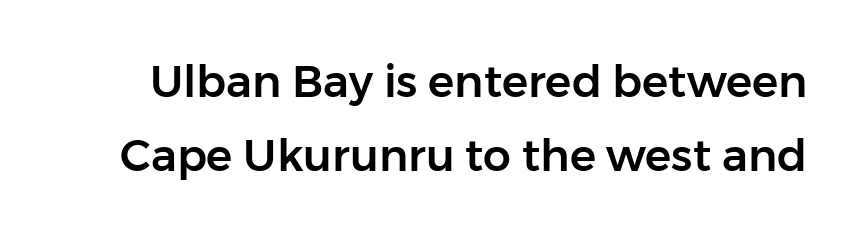
{"serif": "no", "italic": "no", "width": "normal", "stroke_contrast": "low", "x_height": "medium", "monospaced": "no", "underline": "no", "line_spacing": "normal", "line_spacing_ratio": 1.68, "letter_spacing": "normal", "letter_spacing_em": 0.0, "glyph_px": 44}
